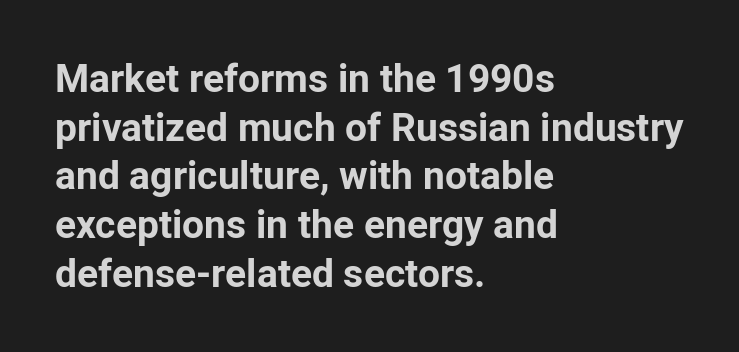
Chunky letters — that's bold for sure. Style check: upright. What's the leading like? Ordinary, nothing unusual. Each line starts at the same left margin while the right side varies.
